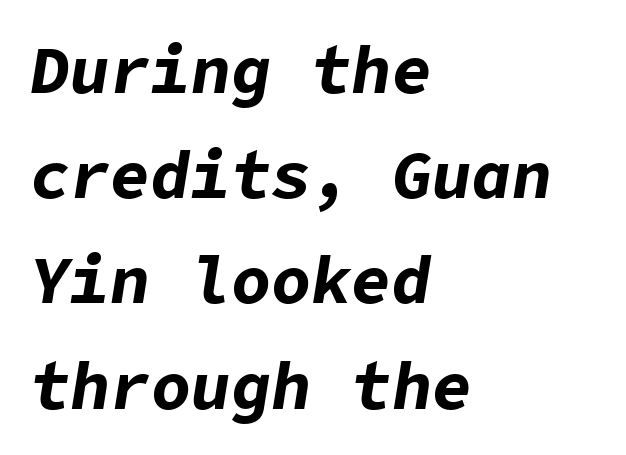
{"italic": "yes", "lean": "right", "slant_degrees": 9, "bold": "yes", "weight": "bold", "width": "normal", "stroke_contrast": "low", "x_height": "medium", "underline": "no", "align": "left", "line_spacing": "normal", "line_spacing_ratio": 1.57, "letter_spacing": "normal", "letter_spacing_em": 0.0, "glyph_px": 67}
